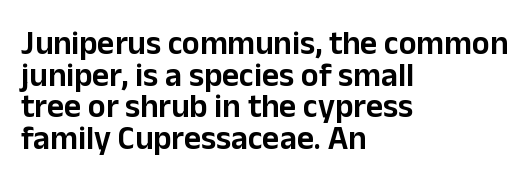
{"serif": "no", "italic": "no", "width": "normal", "stroke_contrast": "low", "x_height": "medium", "monospaced": "no", "underline": "no", "align": "left", "line_spacing": "tight", "line_spacing_ratio": 0.96, "letter_spacing": "normal", "letter_spacing_em": 0.0, "glyph_px": 33}
